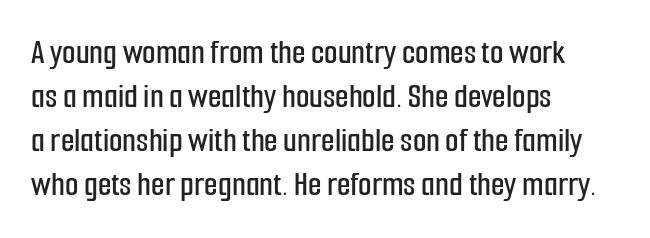
Q: Is the text italic (slanted)? A: No, it is upright.
Q: Is the typeface a serif or a sans-serif typeface? A: Sans-serif.
Q: Is the text underlined? A: No.
Q: How is the paragraph aligned? A: Left-aligned.
Q: Is the spacing between letters normal or unusually wide? A: Normal.
Q: Is the spacing between lines tight, normal or loose? A: Normal.
Q: Width (condensed, normal, or wide)? A: Condensed.
Q: Stroke contrast? A: Low.
Q: x-height? A: Medium.
Q: Monospaced? A: No.
